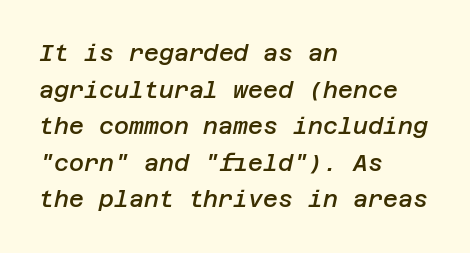
The rendering applies a slant to the glyphs. Unmarked baselines from the first word to the last. This is the in-between weight designers call semibold or demi. The lines in this sample share a left origin and differ only in where they stop.
